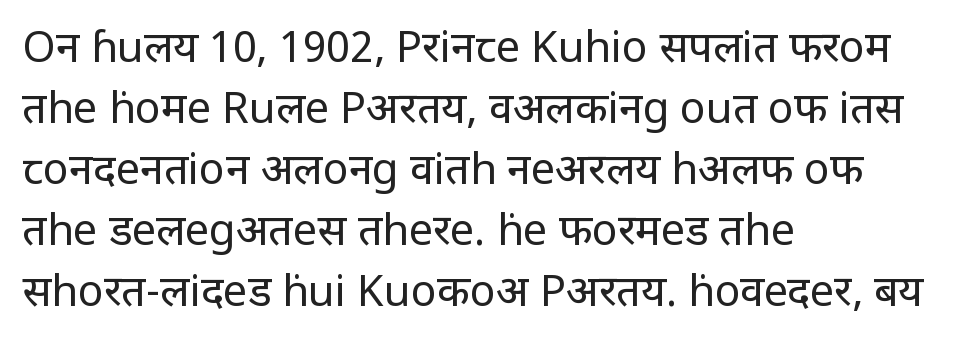
Visually the block forms a straight wall on the left and a jagged coastline on the right. Letters have the restrained weight of plain body copy at most. Summary of vertical rhythm: regular, with standard interline spacing. The rendering uses natural spacing where letterforms have individual widths. Just letters on the line, the space beneath them empty. A sans-serif font was chosen for this passage.
